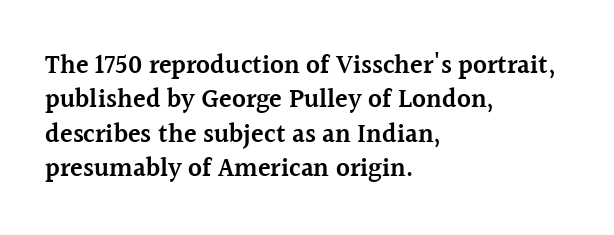
Q: Is the text bold? A: Semi-bold.
Q: Is the text italic (slanted)? A: No, it is upright.
Q: Is the text underlined? A: No.
Q: How is the paragraph aligned? A: Left-aligned.
Q: Is the spacing between letters normal or unusually wide? A: Normal.
Q: Is the spacing between lines tight, normal or loose? A: Normal.
